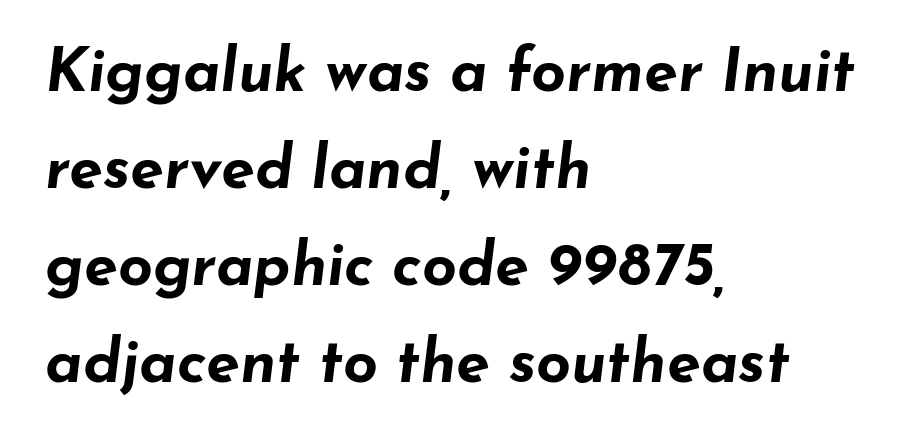
{"italic": "yes", "lean": "right", "slant_degrees": 7, "bold": "yes", "weight": "bold", "width": "wide", "stroke_contrast": "low", "x_height": "small", "monospaced": "no", "underline": "no", "align": "left", "line_spacing": "normal", "line_spacing_ratio": 1.59, "letter_spacing": "normal", "letter_spacing_em": 0.0, "glyph_px": 61}
